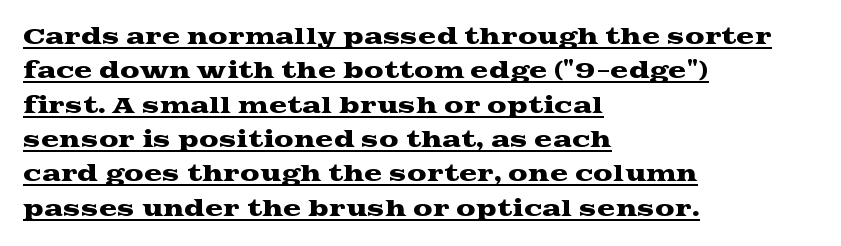
The image shows 22 px text type, upright; set left-aligned, normal line spacing (1.56x), normal letter spacing, underlined.
